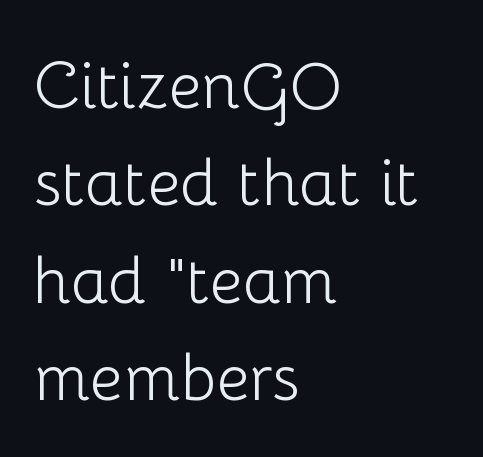
{"serif": "no", "italic": "no", "bold": "no", "weight": "light", "width": "normal", "stroke_contrast": "low", "x_height": "medium", "monospaced": "no", "underline": "no", "align": "left", "line_spacing": "normal", "line_spacing_ratio": 1.5, "letter_spacing": "normal", "letter_spacing_em": 0.0, "glyph_px": 65}
